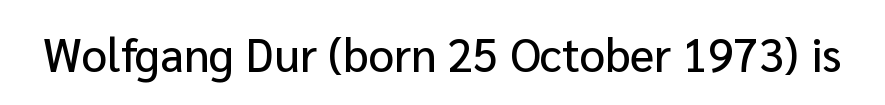
{"serif": "no", "italic": "no", "width": "normal", "stroke_contrast": "low", "x_height": "medium", "monospaced": "no", "underline": "no", "letter_spacing": "normal", "letter_spacing_em": 0.0, "glyph_px": 46}
